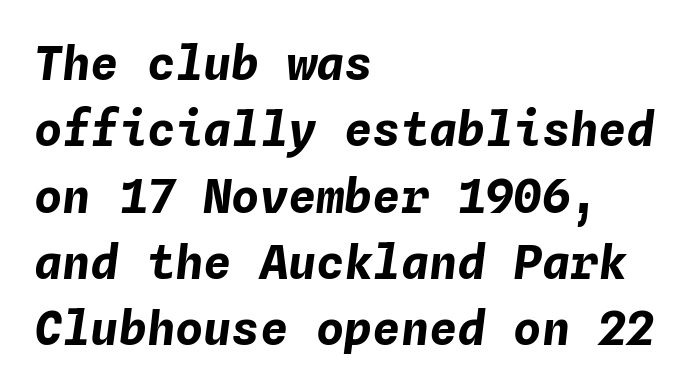
I'd describe the lettering as bold — thick and assertive. Quick note: italic. The text block is weighted toward the left margin, trailing off unevenly rightward. Each letter, wide or thin by design, is forced into the same width here. A bare baseline throughout the passage.
